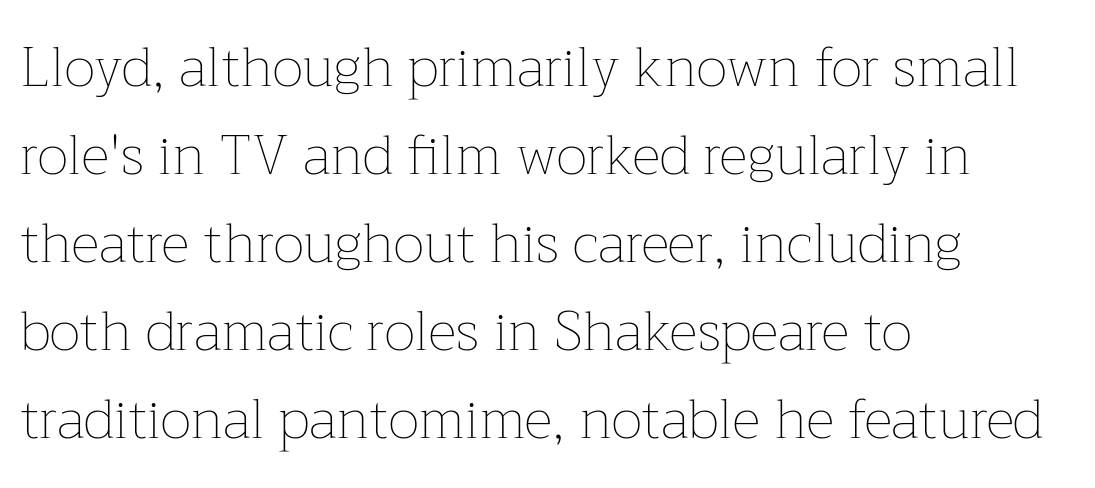
Nothing unusual about the tracking: characters are spaced as the font intends. Vertically, the passage feels balanced, rows spaced as you'd expect. Heaviness? Minimal to ordinary, like unemphasized prose. Proportional: the letters do not fall into vertical columns. Horizontally, the lines are justified to the leading edge only. The lettering holds an erect, upright posture throughout.
